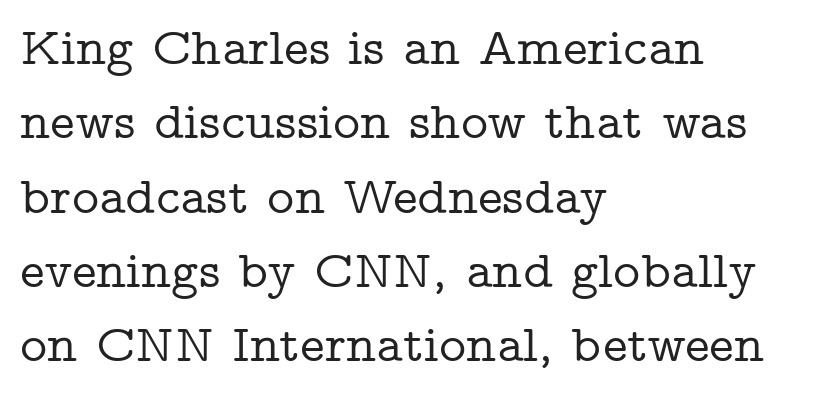
Q: Is the text italic (slanted)? A: No, it is upright.
Q: Is the typeface a serif or a sans-serif typeface? A: Serif.
Q: Is the text underlined? A: No.
Q: How is the paragraph aligned? A: Left-aligned.
Q: Is the spacing between letters normal or unusually wide? A: Normal.
Q: Is the spacing between lines tight, normal or loose? A: Normal.
Q: Width (condensed, normal, or wide)? A: Wide.
Q: Stroke contrast? A: Low.
Q: x-height? A: Medium.
Q: Monospaced? A: No.
